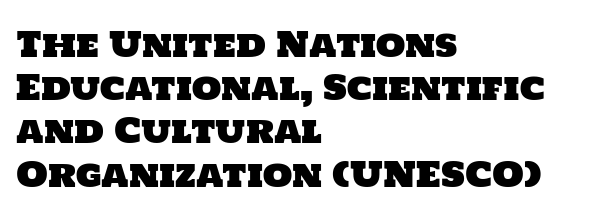
{"serif": "no", "width": "normal", "stroke_contrast": "low", "x_height": "large", "monospaced": "no", "underline": "no", "align": "left", "line_spacing": "normal", "line_spacing_ratio": 1.27, "letter_spacing": "normal", "letter_spacing_em": 0.0, "glyph_px": 34}
